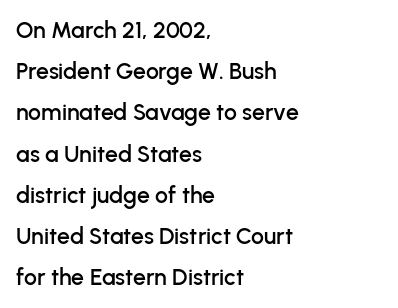
{"italic": "no", "underline": "no", "align": "left", "line_spacing_ratio": 1.79, "letter_spacing": "normal", "letter_spacing_em": 0.0, "glyph_px": 23}
